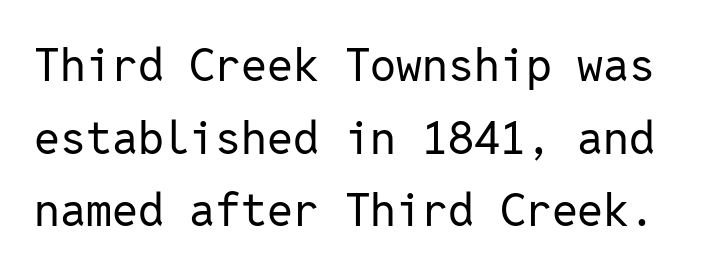
{"serif": "no", "italic": "no", "bold": "no", "weight": "regular", "width": "normal", "stroke_contrast": "low", "x_height": "medium", "monospaced": "yes", "underline": "no", "line_spacing": "normal", "line_spacing_ratio": 1.58, "letter_spacing": "normal", "letter_spacing_em": 0.0, "glyph_px": 46}
